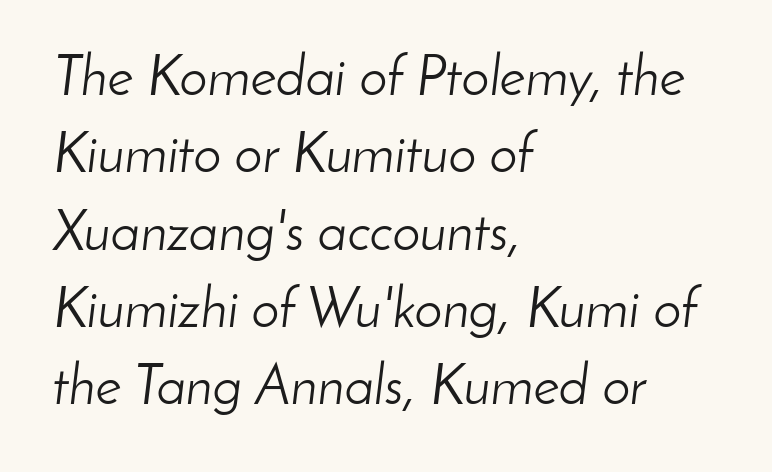
Q: Is the text bold? A: No.
Q: Is the text italic (slanted)? A: Yes, it leans right by about 8 degrees.
Q: Is the text underlined? A: No.
Q: How is the paragraph aligned? A: Left-aligned.
Q: Is the spacing between letters normal or unusually wide? A: Normal.
Q: Is the spacing between lines tight, normal or loose? A: Normal.
Q: Width (condensed, normal, or wide)? A: Normal.
Q: Stroke contrast? A: Low.
Q: x-height? A: Small.
Q: Monospaced? A: No.
